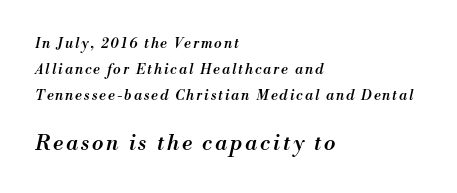
The rag falls on the right side of this text block. This layout puts the modest block above and the oversized block below. Quick note: italic. The gap between lines stays unmarked.
